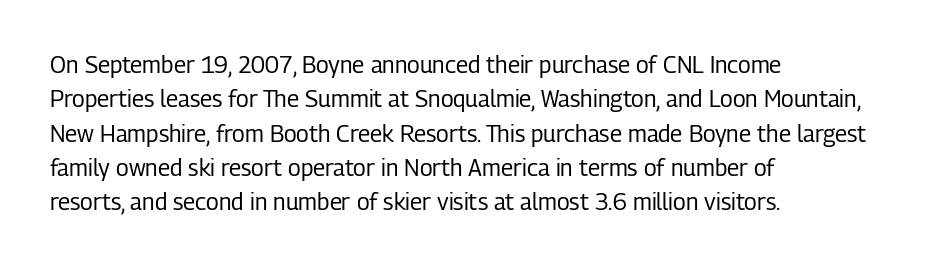
Q: Is the text bold? A: No.
Q: Is the text italic (slanted)? A: No, it is upright.
Q: Is the text underlined? A: No.
Q: How is the paragraph aligned? A: Left-aligned.
Q: Is the spacing between letters normal or unusually wide? A: Normal.
Q: Is the spacing between lines tight, normal or loose? A: Normal.
